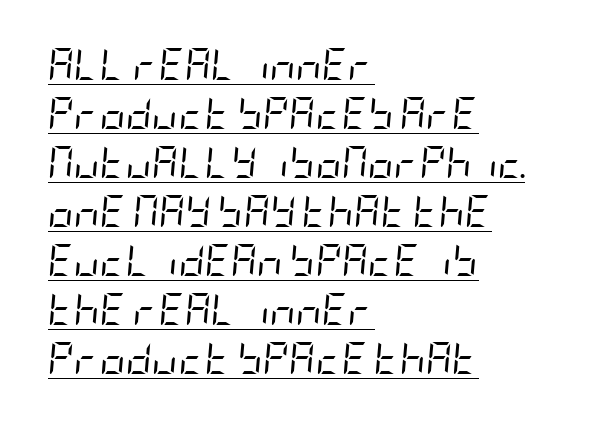
{"italic": "yes", "lean": "right", "slant_degrees": 5, "bold": "no", "weight": "regular", "width": "condensed", "stroke_contrast": "low", "x_height": "large", "underline": "yes", "align": "left", "line_spacing": "normal", "line_spacing_ratio": 1.53, "letter_spacing": "normal", "letter_spacing_em": 0.0, "glyph_px": 32}
